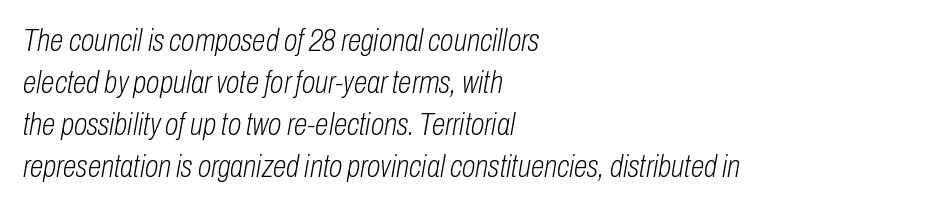
A classic flush-left, rag-right setting is used for this passage. The letters advance in unequal steps, a hallmark of proportional type. This is not heavy type; no bold has been used. Beneath every word, the page is bare. Leading matches the norm, producing a regular column. Compared with typical body copy, the letter spacing here is the same.
